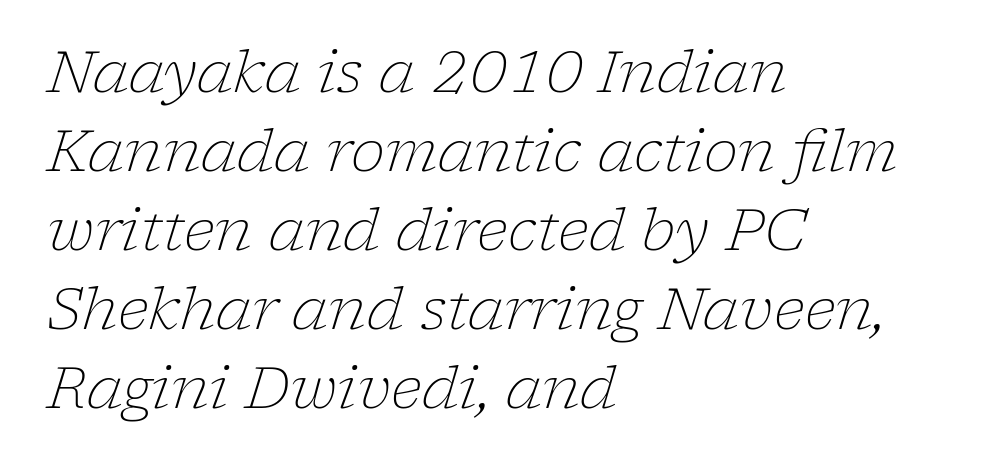
{"serif": "yes", "italic": "yes", "lean": "right", "slant_degrees": 17, "bold": "no", "weight": "light", "width": "normal", "stroke_contrast": "low", "x_height": "medium", "monospaced": "no", "underline": "no", "align": "left", "line_spacing": "normal", "line_spacing_ratio": 1.36, "letter_spacing": "normal", "letter_spacing_em": 0.0, "glyph_px": 58}
